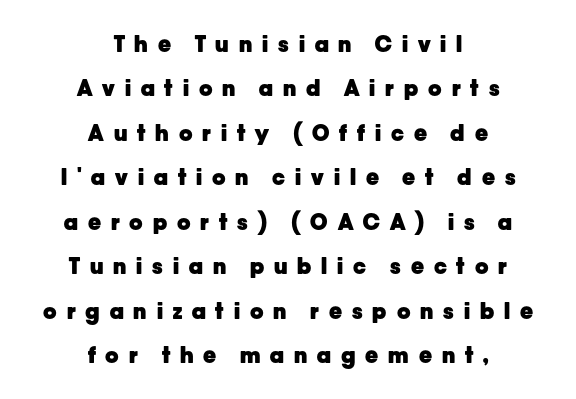
Does the weight exceed regular? Yes, all the way to bold. This rendering widens character spacing well past its baseline value. Descenders hang freely into open space. One glance says open: line gaps are wider than usual. The compositor balanced each line on the midline.
